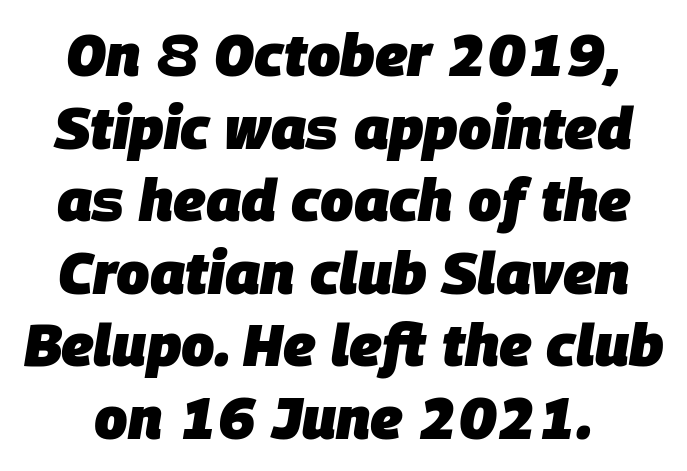
Q: Is the text bold? A: Yes.
Q: Is the text italic (slanted)? A: Yes, it leans right by about 9 degrees.
Q: Is the text underlined? A: No.
Q: Is the spacing between letters normal or unusually wide? A: Normal.
Q: Width (condensed, normal, or wide)? A: Normal.
Q: Stroke contrast? A: Low.
Q: x-height? A: Large.
Q: Monospaced? A: No.
